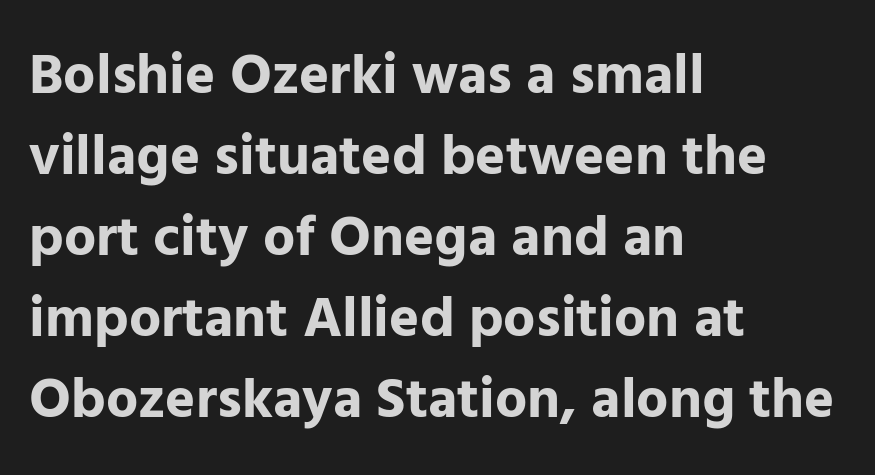
Any mark beneath the type? The region is blank. It's the straight-up-and-down kind of type. Pretty heavy lettering here — definitely bold. In terms of letterspacing, this is plain default setting. This sample has the flowing, uneven cadence of proportional lettering.
